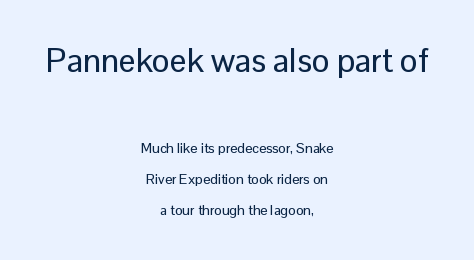
Q: Is the text italic (slanted)? A: No, it is upright.
Q: Is the typeface a serif or a sans-serif typeface? A: Sans-serif.
Q: Is the text underlined? A: No.
Q: How is the paragraph aligned? A: Centered.
Q: Is the spacing between letters normal or unusually wide? A: Normal.
Q: Is the spacing between lines tight, normal or loose? A: Loose.
Q: Which block of text is set in a larger size, the first (top) or the second (bottom)? A: The first (top) one.
Q: Width (condensed, normal, or wide)? A: Normal.
Q: Stroke contrast? A: Low.
Q: x-height? A: Medium.
Q: Monospaced? A: No.
